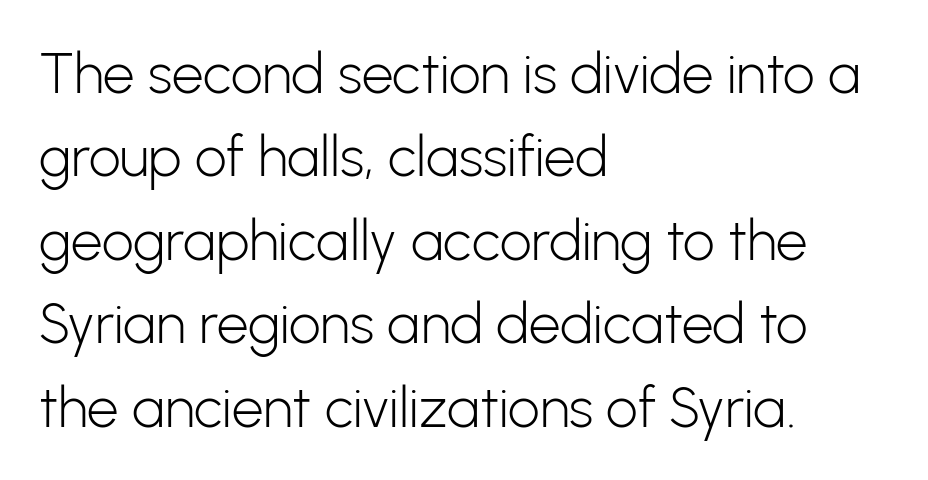
Q: Is the text bold? A: No.
Q: Is the text italic (slanted)? A: No, it is upright.
Q: Is the typeface a serif or a sans-serif typeface? A: Sans-serif.
Q: Is the text underlined? A: No.
Q: How is the paragraph aligned? A: Left-aligned.
Q: Is the spacing between letters normal or unusually wide? A: Normal.
Q: Is the spacing between lines tight, normal or loose? A: Normal.
Q: Width (condensed, normal, or wide)? A: Normal.
Q: Stroke contrast? A: Low.
Q: x-height? A: Medium.
Q: Monospaced? A: No.
